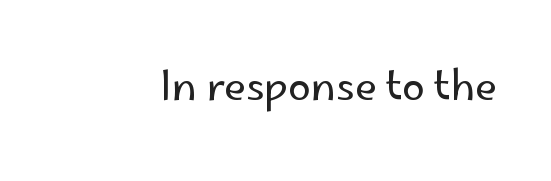
The image shows 41 px regular-weight sans-serif type, upright; set normal letter spacing, not underlined; low stroke contrast and a small x-height.
